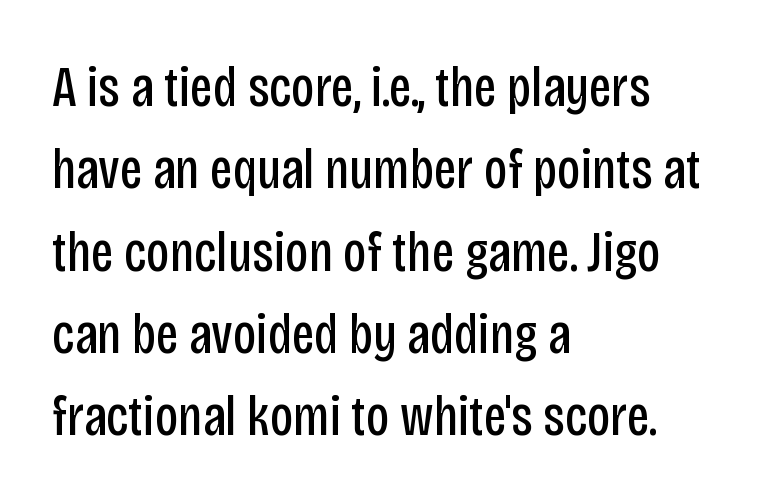
{"serif": "no", "italic": "no", "bold": "no", "weight": "regular", "width": "condensed", "stroke_contrast": "low", "x_height": "large", "monospaced": "no", "underline": "no", "align": "left", "line_spacing": "normal", "line_spacing_ratio": 1.42, "letter_spacing": "normal", "letter_spacing_em": 0.0, "glyph_px": 58}
